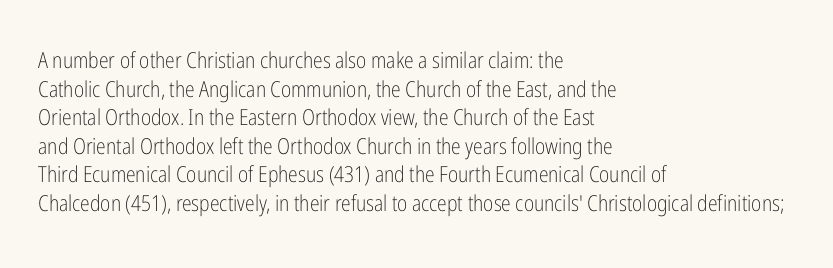
{"italic": "no", "bold": "no", "underline": "no", "align": "left", "line_spacing": "normal", "line_spacing_ratio": 1.3, "letter_spacing": "normal", "letter_spacing_em": 0.0, "glyph_px": 22}
